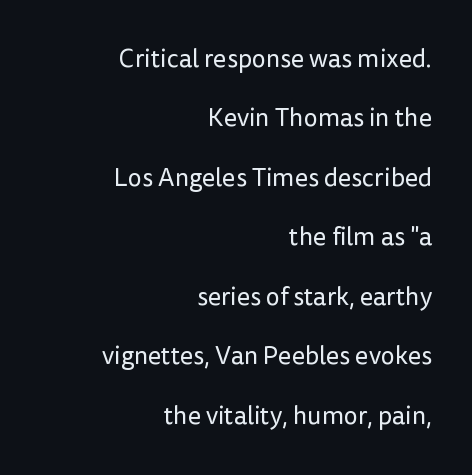
The image shows 25 px text type, upright; set right-aligned, loose line spacing (2.38x), normal letter spacing, not underlined.
